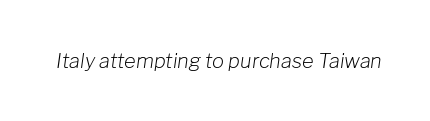
{"italic": "yes", "lean": "right", "slant_degrees": 8, "bold": "no", "underline": "no", "letter_spacing": "normal", "letter_spacing_em": 0.0, "glyph_px": 20}
